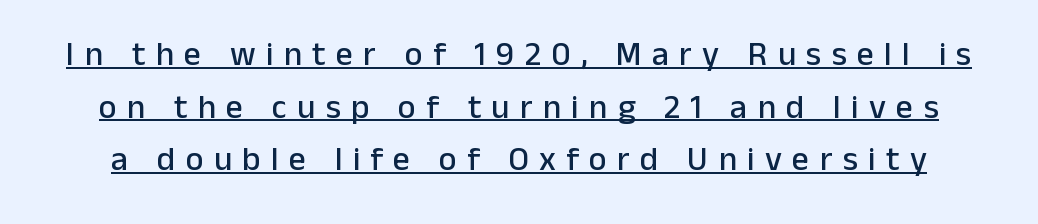
Q: Is the text italic (slanted)? A: No, it is upright.
Q: Is the typeface a serif or a sans-serif typeface? A: Sans-serif.
Q: Is the text underlined? A: Yes.
Q: Is the spacing between letters normal or unusually wide? A: Unusually wide.
Q: Is the spacing between lines tight, normal or loose? A: Normal.
Q: Width (condensed, normal, or wide)? A: Normal.
Q: Stroke contrast? A: Low.
Q: x-height? A: Medium.
Q: Monospaced? A: No.
